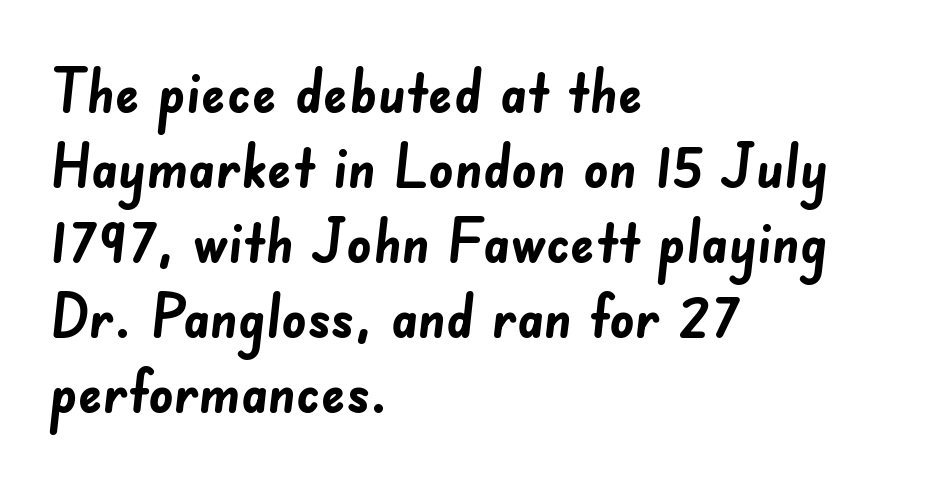
Q: Is the text bold? A: Yes.
Q: Is the typeface a serif or a sans-serif typeface? A: Sans-serif.
Q: Is the text underlined? A: No.
Q: How is the paragraph aligned? A: Left-aligned.
Q: Is the spacing between letters normal or unusually wide? A: Normal.
Q: Width (condensed, normal, or wide)? A: Normal.
Q: Stroke contrast? A: Low.
Q: x-height? A: Small.
Q: Monospaced? A: No.
